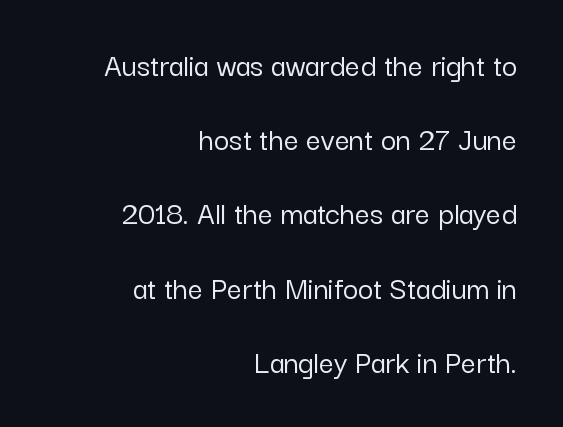
Q: Is the text italic (slanted)? A: No, it is upright.
Q: Is the typeface a serif or a sans-serif typeface? A: Sans-serif.
Q: Is the text underlined? A: No.
Q: How is the paragraph aligned? A: Right-aligned.
Q: Is the spacing between letters normal or unusually wide? A: Normal.
Q: Is the spacing between lines tight, normal or loose? A: Loose.
Q: Width (condensed, normal, or wide)? A: Normal.
Q: Stroke contrast? A: Low.
Q: x-height? A: Medium.
Q: Monospaced? A: No.
